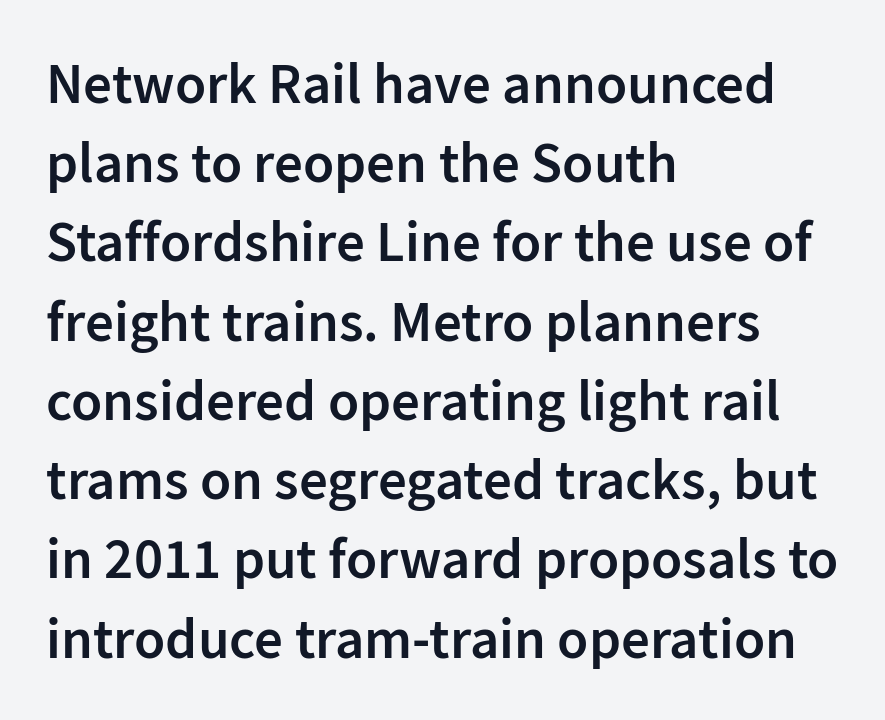
The image shows 57 px semibold sans-serif type, upright; set left-aligned, normal line spacing (1.39x), normal letter spacing, not underlined; low stroke contrast and a medium x-height.
